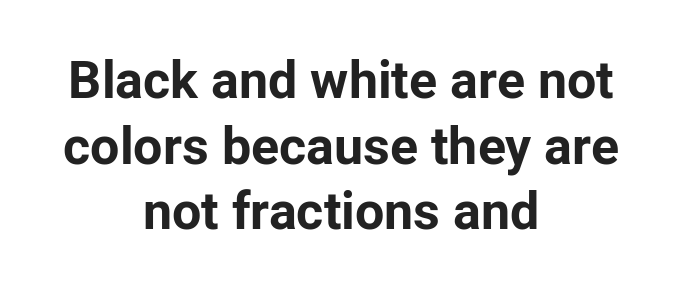
{"serif": "no", "italic": "no", "bold": "yes", "weight": "bold", "width": "normal", "stroke_contrast": "low", "x_height": "medium", "monospaced": "no", "underline": "no", "align": "center", "line_spacing": "normal", "line_spacing_ratio": 1.26, "letter_spacing": "normal", "letter_spacing_em": 0.0, "glyph_px": 52}
